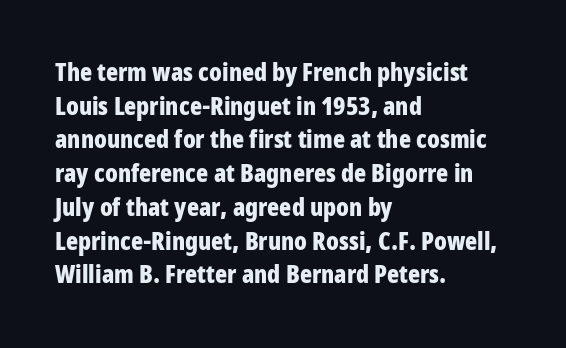
The image shows 25 px bold type, upright; set left-aligned, normal line spacing (1.35x), normal letter spacing, not underlined.
